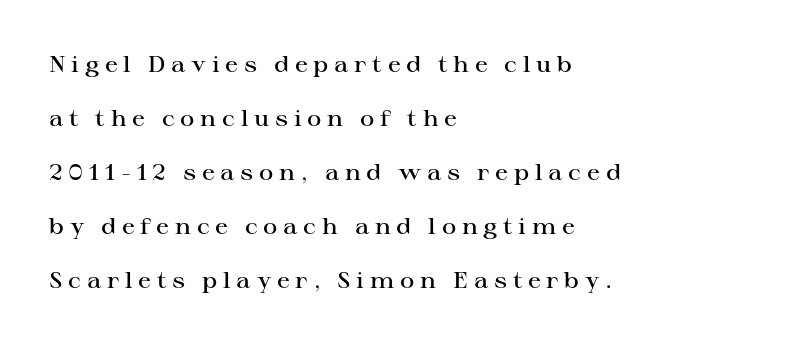
The image shows 22 px text type, upright; set left-aligned, loose line spacing (2.46x), unusually wide letter spacing (+0.26 em), not underlined.
